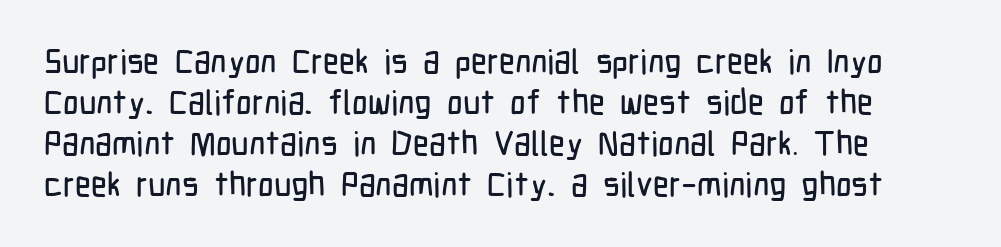
Q: Is the text italic (slanted)? A: No, it is upright.
Q: Is the typeface a serif or a sans-serif typeface? A: Sans-serif.
Q: Is the text underlined? A: No.
Q: Is the spacing between letters normal or unusually wide? A: Normal.
Q: Width (condensed, normal, or wide)? A: Condensed.
Q: Stroke contrast? A: Low.
Q: x-height? A: Medium.
Q: Monospaced? A: No.
